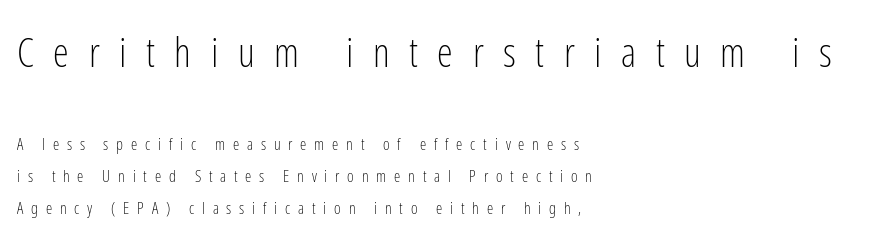
The image shows 40 px light, condensed sans-serif type, upright; set left-aligned, loose line spacing (2.02x), unusually wide letter spacing (+0.49 em), not underlined; the first (top) block is 2.5x larger; low stroke contrast and a medium x-height.
